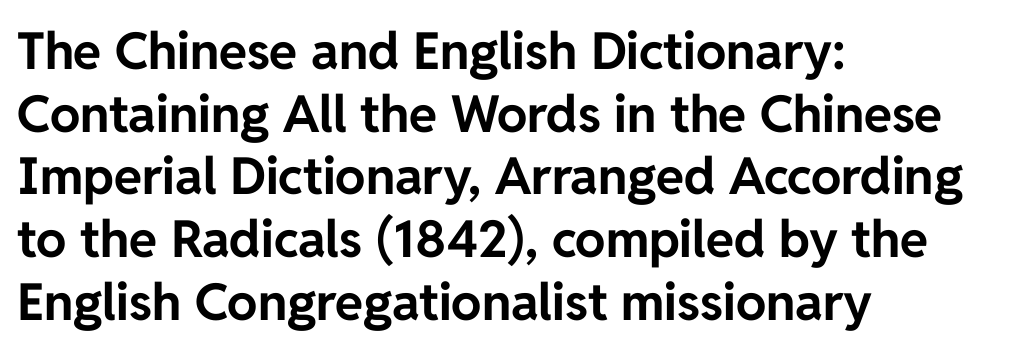
{"serif": "no", "italic": "no", "bold": "yes", "weight": "bold", "width": "normal", "stroke_contrast": "low", "x_height": "medium", "monospaced": "no", "underline": "no", "align": "left", "line_spacing_ratio": 1.23, "letter_spacing": "normal", "letter_spacing_em": 0.0, "glyph_px": 51}
